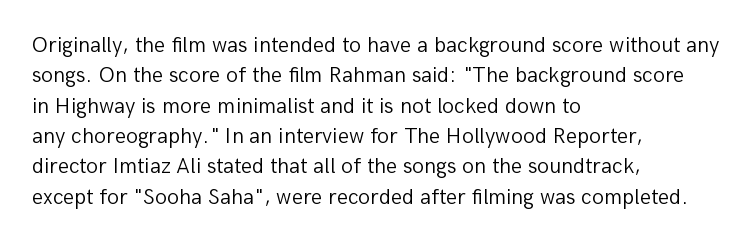
The image shows 22 px text type, upright; set left-aligned, normal line spacing (1.38x), normal letter spacing, not underlined.
